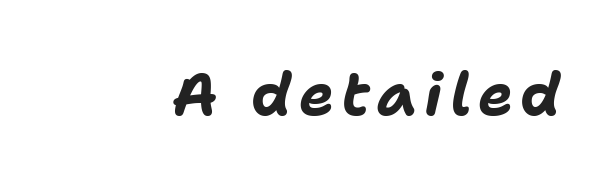
{"italic": "yes", "lean": "right", "slant_degrees": 11, "bold": "yes", "weight": "bold", "width": "normal", "stroke_contrast": "low", "x_height": "medium", "monospaced": "no", "underline": "no", "glyph_px": 59}
